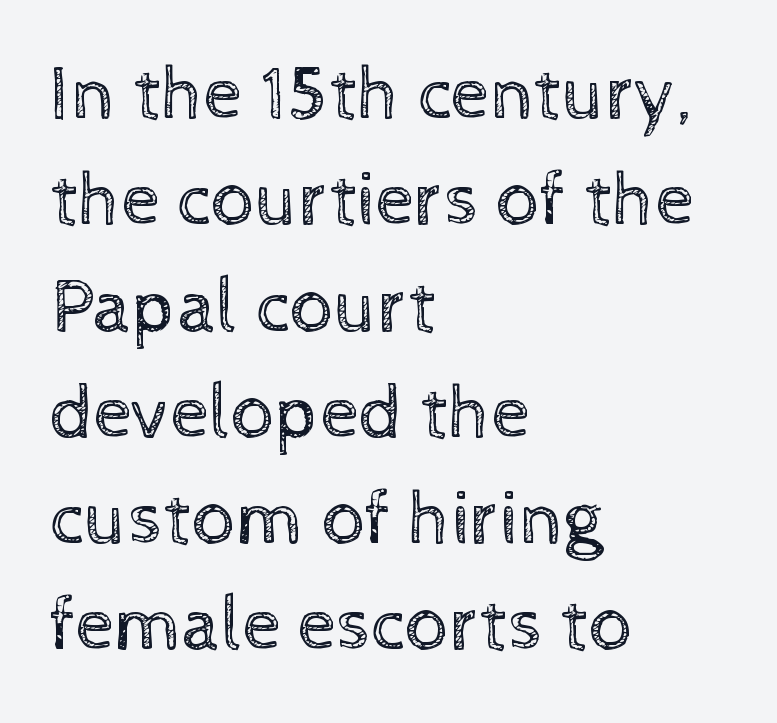
The characters are drawn with everyday or finer stroke widths. Each word holds together tightly as a unit, with standard inter-letter gaps. Descenders are the only things crossing below the line. Horizontal alignment here is leftward, the default for most running prose. Ordinary non-slanted type is in use.
